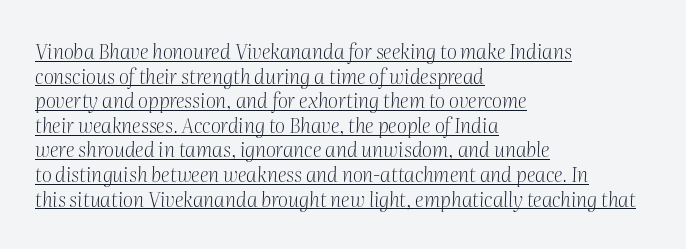
The image shows 20 px text type, italic (leaning right); set left-aligned, line spacing 1.23x, normal letter spacing, underlined.
